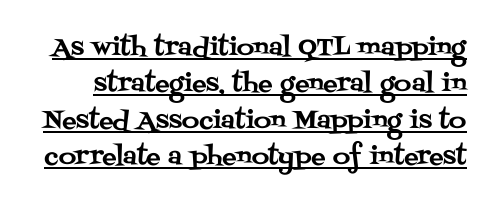
{"italic": "no", "underline": "yes", "line_spacing": "normal", "line_spacing_ratio": 1.52, "letter_spacing": "normal", "letter_spacing_em": 0.0, "glyph_px": 24}
